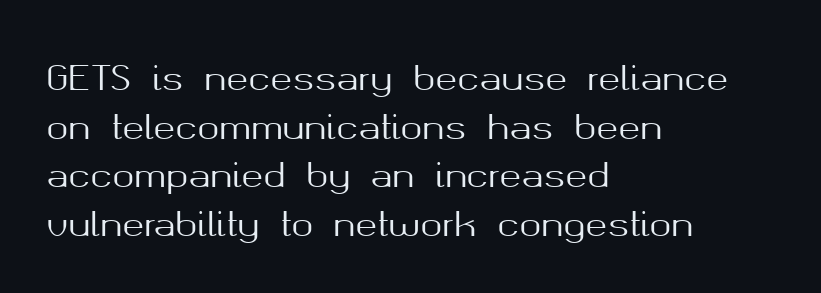
Baseline-to-baseline distance is the conventional proportion of letter height. Is this a fixed-width face? No — the glyphs have proportional, varying widths. A student would call this left alignment; a typographer would say flush left, rag right. Just letters on the line, the space beneath them empty. The text was rendered using a sans face with plain stroke endings.
